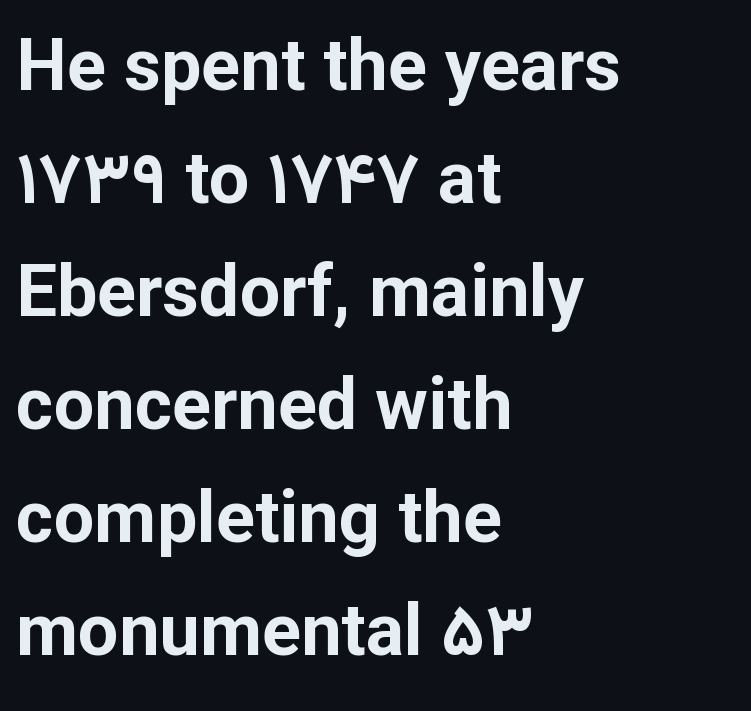
The line-height multiplier appears to be the usual default. Proportional: the letters do not fall into vertical columns. Nope, not italic — everything's standing straight. The compositor pushed each line to the left boundary. Look at the stroke-to-counter ratio: heavy, a bold.
